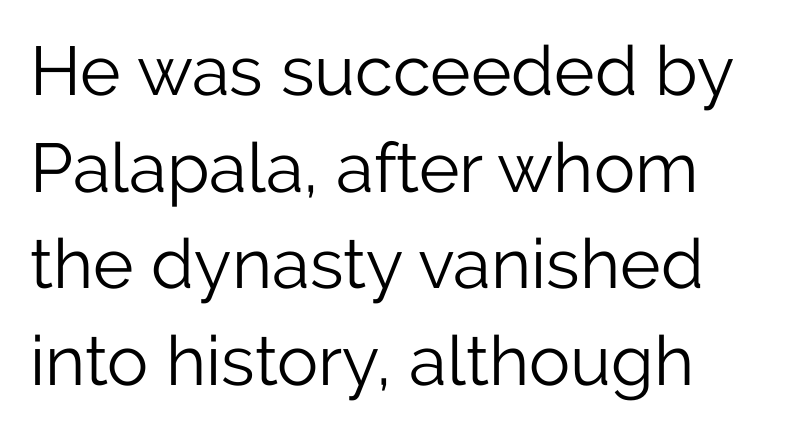
The image shows 69 px light sans-serif type, upright; set normal line spacing (1.4x), normal letter spacing, not underlined; low stroke contrast and a medium x-height.
